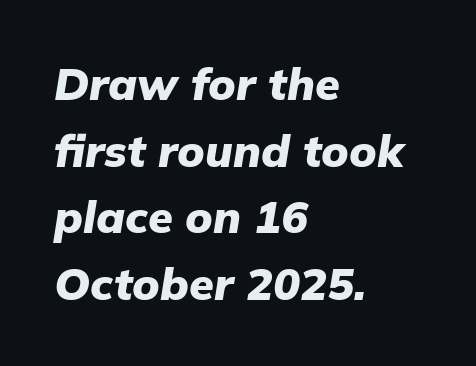
Q: Is the text bold? A: Yes.
Q: Is the text italic (slanted)? A: Yes, it leans right by about 9 degrees.
Q: Is the text underlined? A: No.
Q: How is the paragraph aligned? A: Left-aligned.
Q: Is the spacing between letters normal or unusually wide? A: Normal.
Q: Is the spacing between lines tight, normal or loose? A: Normal.
Q: Width (condensed, normal, or wide)? A: Normal.
Q: Stroke contrast? A: Low.
Q: x-height? A: Medium.
Q: Monospaced? A: No.
